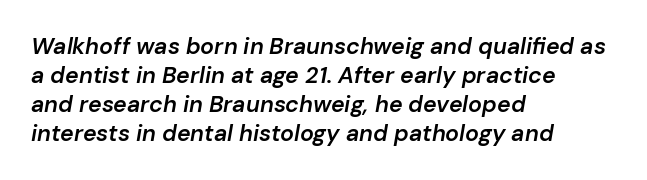
The image shows 23 px text type, italic (leaning right); set left-aligned, normal line spacing (1.26x), normal letter spacing, not underlined.
